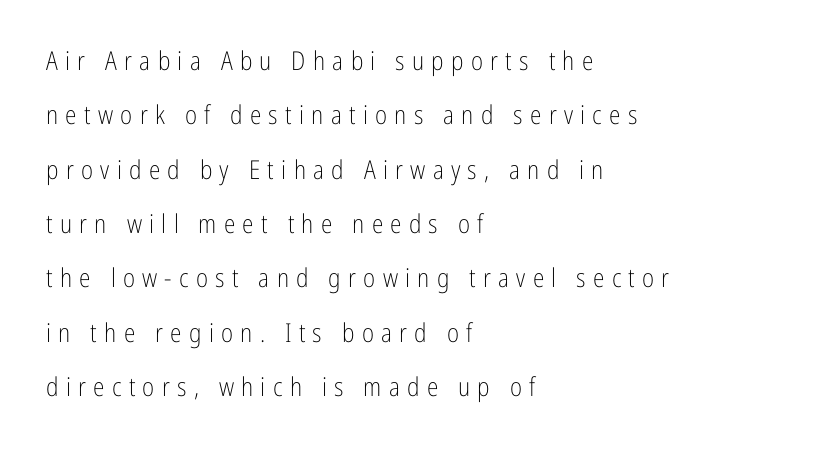
{"italic": "no", "bold": "no", "underline": "no", "align": "left", "line_spacing": "loose", "line_spacing_ratio": 2.09, "letter_spacing": "wide", "letter_spacing_em": 0.28, "glyph_px": 26}
